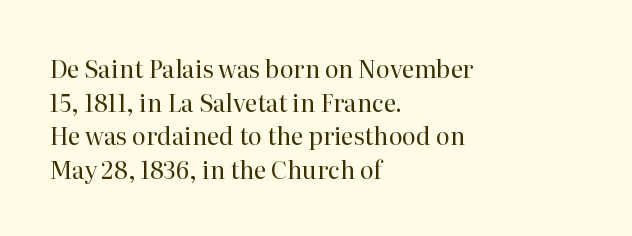
The image shows 24 px text type, upright; set left-aligned, normal line spacing (1.4x), normal letter spacing, not underlined.
